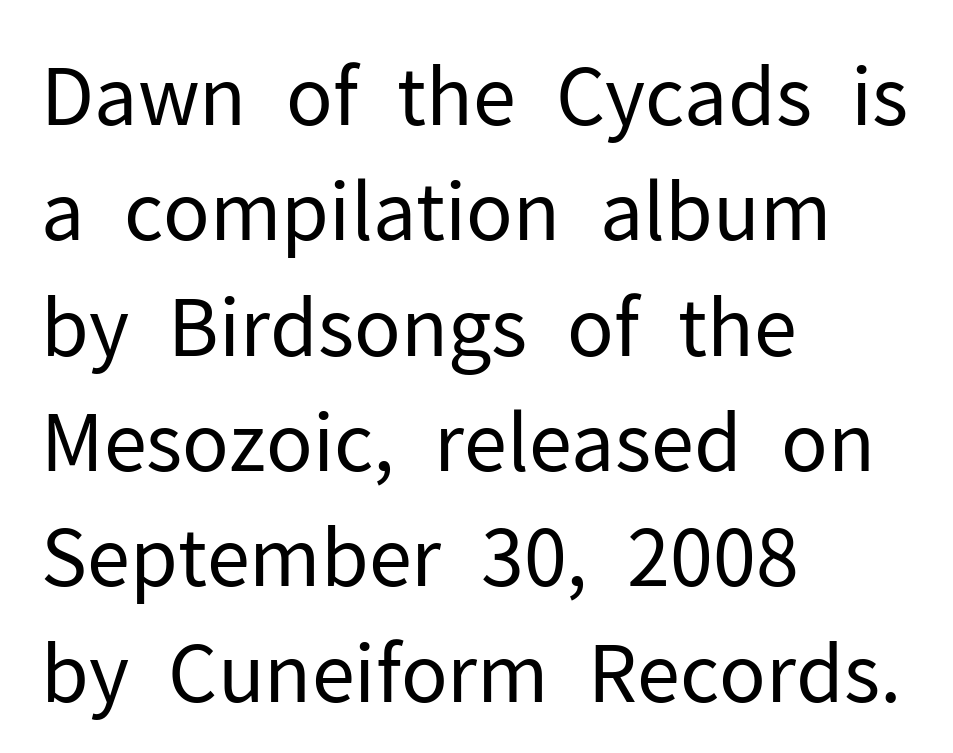
Q: Is the text bold? A: No.
Q: Is the text italic (slanted)? A: No, it is upright.
Q: Is the typeface a serif or a sans-serif typeface? A: Sans-serif.
Q: Is the text underlined? A: No.
Q: How is the paragraph aligned? A: Left-aligned.
Q: Is the spacing between letters normal or unusually wide? A: Normal.
Q: Is the spacing between lines tight, normal or loose? A: Normal.
Q: Width (condensed, normal, or wide)? A: Normal.
Q: Stroke contrast? A: Low.
Q: x-height? A: Medium.
Q: Monospaced? A: No.
